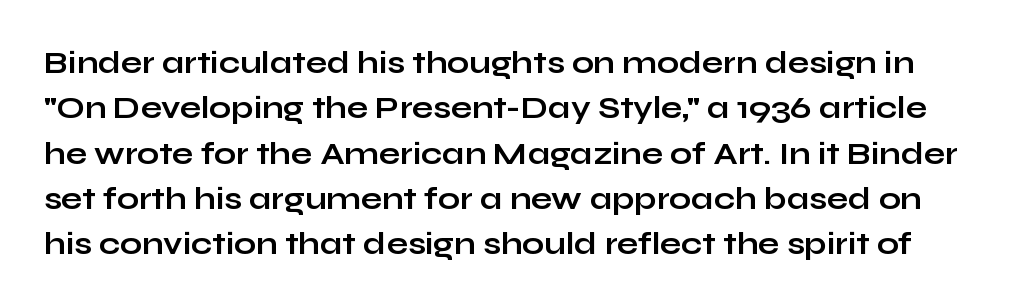
The image shows 31 px bold, wide sans-serif type, upright; set normal line spacing (1.46x), normal letter spacing, not underlined; low stroke contrast and a medium x-height.
